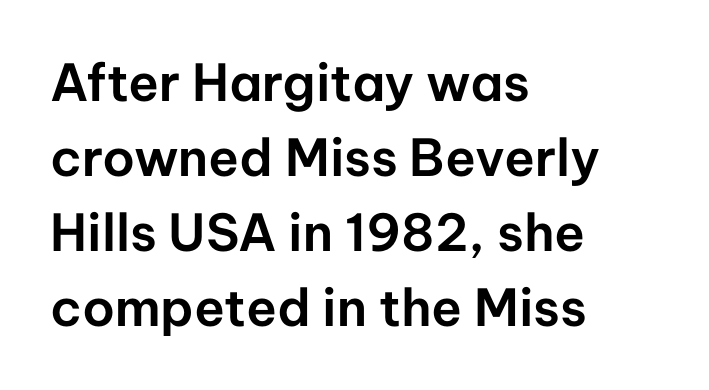
Every row of glyphs begins at an identical x-position on the left. What kind of face is this? One without serifs — a sans. Short note: letters normally spaced. What's the leading like? Ordinary, nothing unusual. The face used here is proportionally spaced, like ordinary book or web type. The specimen reads as upright at a glance.
